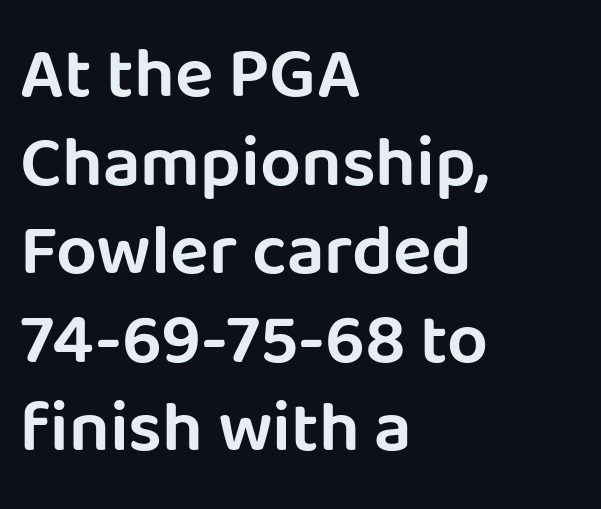
The letters stand straight up with perfectly vertical stems. Letters rest on an invisible, unmarked baseline. This is sans-serif lettering, the kind often seen on screens and signage. Line beginnings align vertically; line endings do not. Nothing unusual about the tracking: characters are spaced as the font intends. A typesetter would call this proportional, since set widths differ per character.
